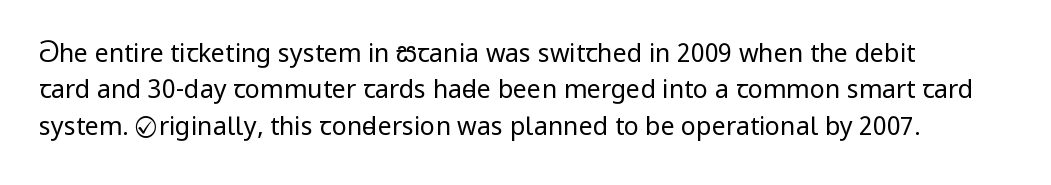
Q: Is the text bold? A: No.
Q: Is the text italic (slanted)? A: No, it is upright.
Q: Is the text underlined? A: No.
Q: Is the spacing between letters normal or unusually wide? A: Normal.
Q: Is the spacing between lines tight, normal or loose? A: Normal.
